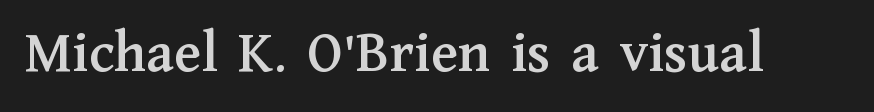
{"serif": "yes", "italic": "no", "width": "normal", "stroke_contrast": "medium", "x_height": "medium", "monospaced": "no", "underline": "no", "letter_spacing": "normal", "letter_spacing_em": 0.0, "glyph_px": 60}
